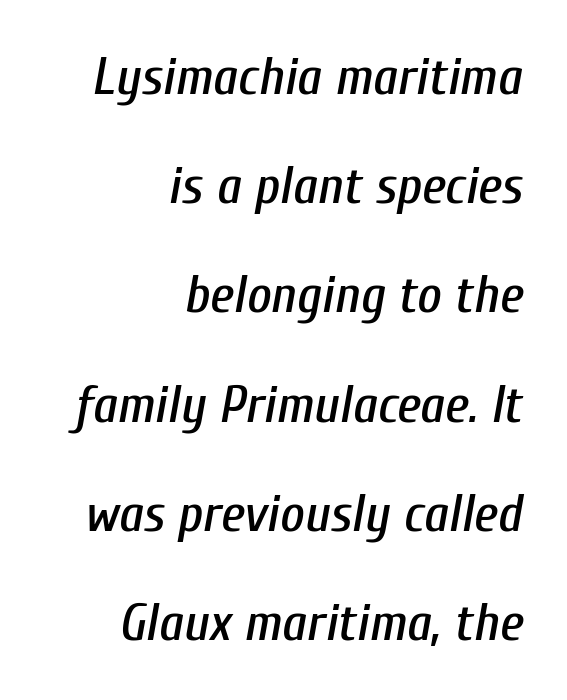
The face used here is proportionally spaced, like ordinary book or web type. Honestly, the rows look like they've been pulled way apart. Short note: letters normally spaced. Yep, that's italic — everything's leaning. Check the space under the baseline: it is left empty. Is the block centered? No — it sits flush against the right margin.
